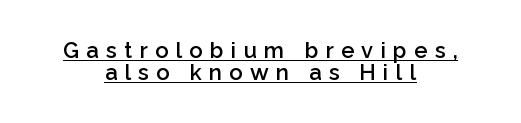
These words are printed semibold, heavier than regular yet not bold. Typeset on center — no edge is straight. Regarding leading, the lines here are crowded together. The specimen reads as upright at a glance. This rendering widens character spacing well past its baseline value. Notice how a bar underscores the lettering throughout.
